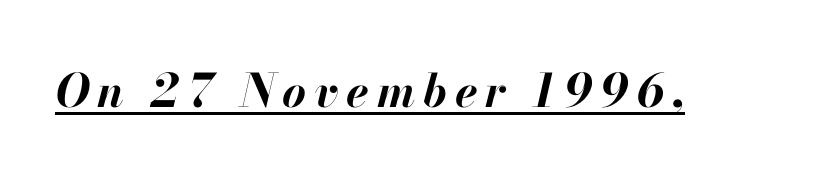
The letters advance in unequal steps, a hallmark of proportional type. A continuous stroke trails under the words, as in a hyperlink. The passage shown leans; its letterforms are oblique. Typesetter's note: full bold, strokes at maximum text heaviness.
